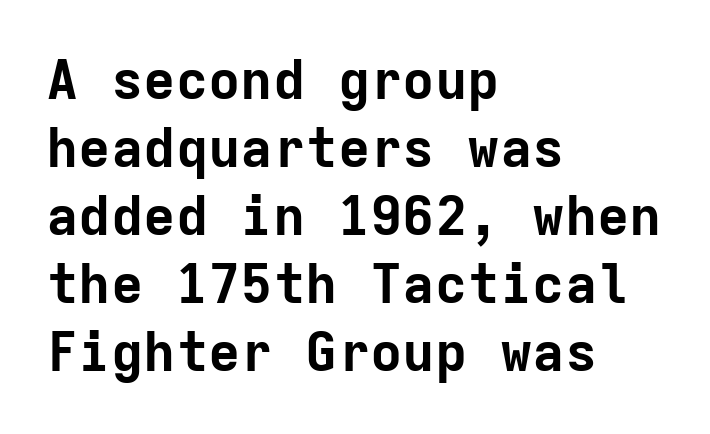
When letters stand straight like this, we call the style roman or upright. Do the characters align in a grid? Yes, the font is monospaced. The glyphs in this specimen are sans serif. This sample uses plain, unmodified letter spacing. As a designer I'd log this as weight 700, bold. Line spacing here is normal.
